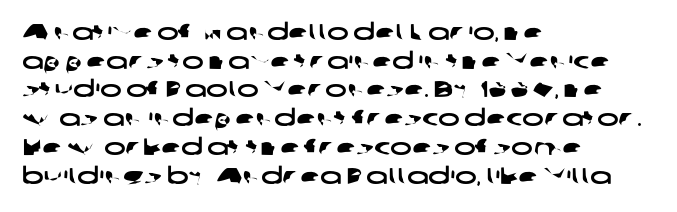
The image shows 23 px text type; set left-aligned, normal line spacing (1.25x), normal letter spacing, not underlined.
